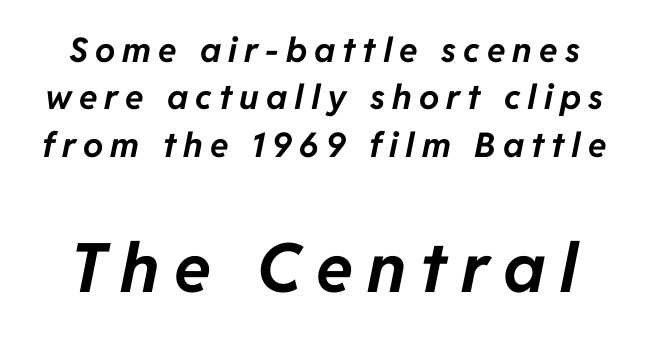
The image shows 68 px bold type, italic (leaning right); set normal line spacing (1.39x), unusually wide letter spacing (+0.21 em), not underlined; the second (bottom) block is 2.0x larger; low stroke contrast and a medium x-height.
